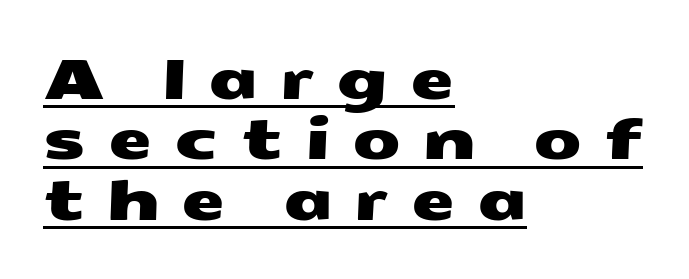
{"serif": "no", "width": "wide", "stroke_contrast": "medium", "x_height": "medium", "monospaced": "no", "underline": "yes", "align": "left", "line_spacing": "tight", "line_spacing_ratio": 1.08, "letter_spacing": "wide", "letter_spacing_em": 0.39, "glyph_px": 56}
